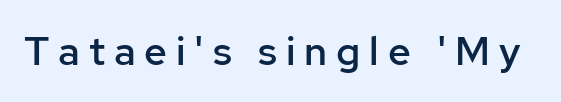
These lines are composed in type without serifs. Each row of text sits above clean, open space. Posture: upright roman. Is this a fixed-width face? No — the glyphs have proportional, varying widths. Characters follow at a spacing far wider than the type designer built in.
